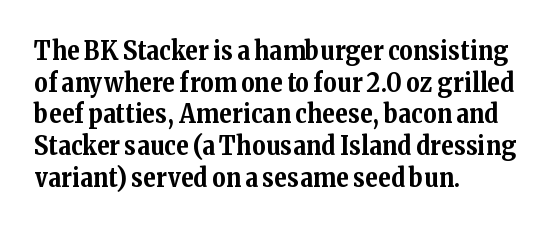
{"italic": "no", "bold": "yes", "underline": "no", "align": "left", "line_spacing_ratio": 1.22, "letter_spacing": "normal", "letter_spacing_em": 0.0, "glyph_px": 26}
